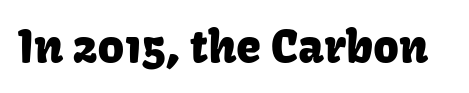
{"serif": "no", "italic": "no", "width": "normal", "stroke_contrast": "low", "x_height": "medium", "monospaced": "no", "underline": "no", "letter_spacing": "normal", "letter_spacing_em": 0.0, "glyph_px": 45}
